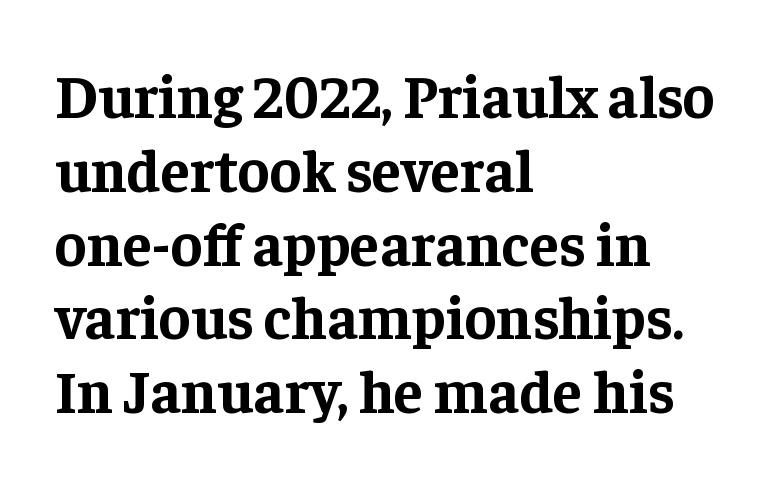
{"serif": "yes", "italic": "no", "bold": "yes", "weight": "bold", "width": "normal", "stroke_contrast": "low", "x_height": "medium", "monospaced": "no", "underline": "no", "align": "left", "line_spacing_ratio": 1.23, "letter_spacing": "normal", "letter_spacing_em": 0.0, "glyph_px": 60}
